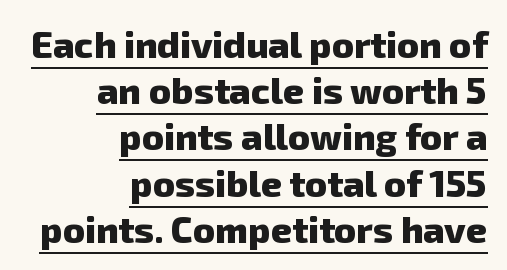
The image shows 37 px heavy sans-serif type; set right-aligned, normal line spacing (1.25x), normal letter spacing, underlined; low stroke contrast and a medium x-height.
